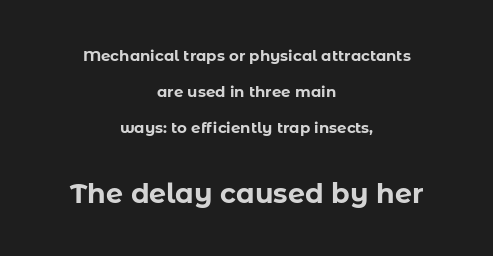
{"italic": "no", "bold": "yes", "underline": "no", "align": "center", "line_spacing": "loose", "line_spacing_ratio": 2.4, "letter_spacing": "normal", "letter_spacing_em": 0.0, "larger_block": "second", "size_ratio": 1.8, "glyph_px": 27}
